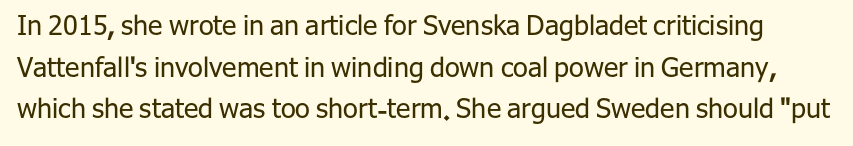
Q: Is the text bold? A: No.
Q: Is the text italic (slanted)? A: No, it is upright.
Q: Is the text underlined? A: No.
Q: Is the spacing between letters normal or unusually wide? A: Normal.
Q: Is the spacing between lines tight, normal or loose? A: Normal.
